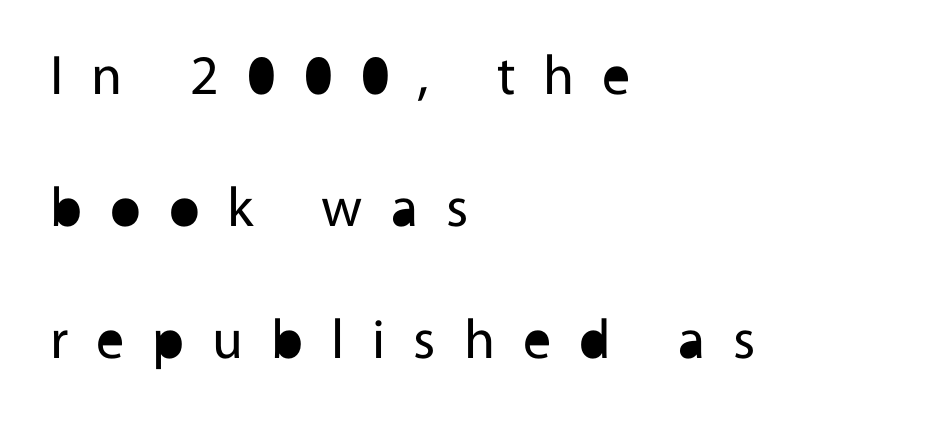
The image shows 56 px regular-weight sans-serif type, upright; set left-aligned, loose line spacing (2.36x), unusually wide letter spacing (+0.5 em), not underlined; a medium x-height.
